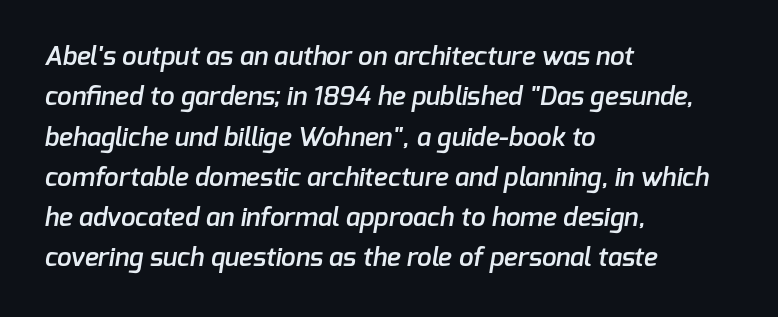
The rows are spaced the way most documents space them. Words float on clear page, feet unadorned. Teacher's note: observe the even left margin — that is flush-left alignment. Stroke thickness is moderately raised; the sample reads as semibold. Compared with typical body copy, the letter spacing here is the same.
